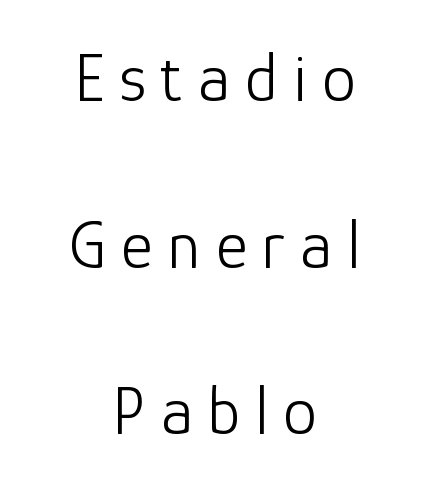
Q: Is the text bold? A: No.
Q: Is the text italic (slanted)? A: No, it is upright.
Q: Is the typeface a serif or a sans-serif typeface? A: Sans-serif.
Q: Is the text underlined? A: No.
Q: How is the paragraph aligned? A: Centered.
Q: Is the spacing between letters normal or unusually wide? A: Unusually wide.
Q: Is the spacing between lines tight, normal or loose? A: Loose.
Q: Width (condensed, normal, or wide)? A: Normal.
Q: Stroke contrast? A: Low.
Q: x-height? A: Medium.
Q: Monospaced? A: No.
